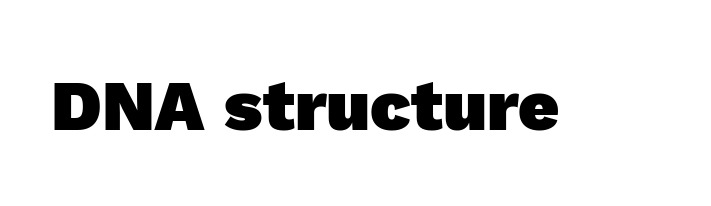
The image shows 71 px heavy sans-serif type; set normal letter spacing, not underlined; a medium x-height.
